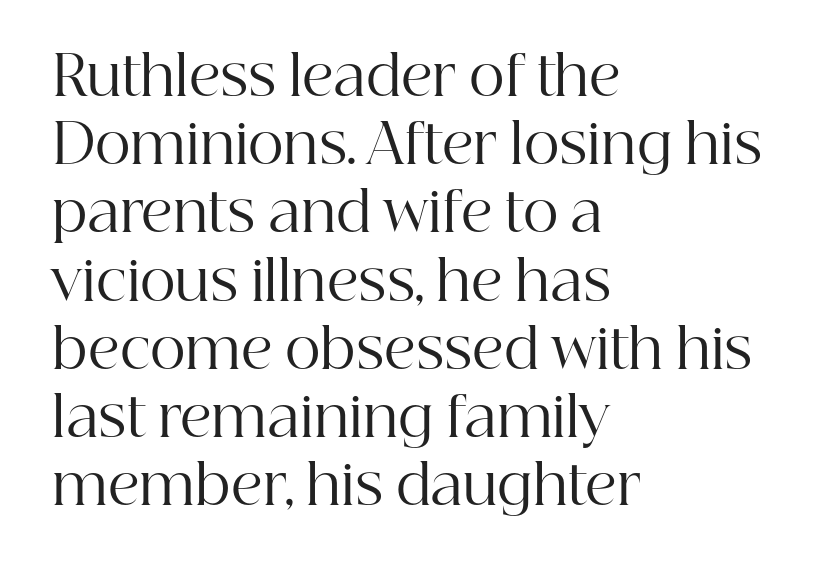
Q: Is the text bold? A: No.
Q: Is the text italic (slanted)? A: No, it is upright.
Q: Is the typeface a serif or a sans-serif typeface? A: Serif.
Q: Is the text underlined? A: No.
Q: How is the paragraph aligned? A: Left-aligned.
Q: Is the spacing between letters normal or unusually wide? A: Normal.
Q: Width (condensed, normal, or wide)? A: Normal.
Q: Stroke contrast? A: High.
Q: x-height? A: Medium.
Q: Monospaced? A: No.
